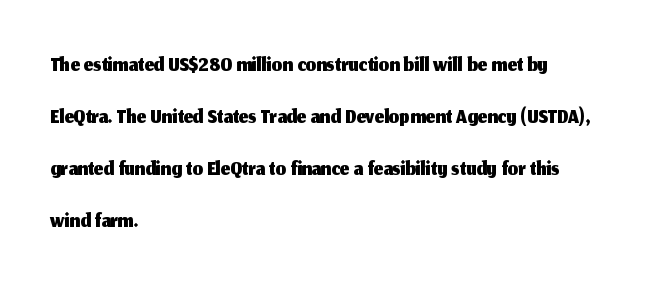
Tracking value appears to be zero — textbook default spacing. Is there any slant? The stems are plumb. Unlike a traditional serif, this face leaves its strokes unadorned. Has an underline been added? It has not. Casual observation: everything's shoved over to the left. Each letter keeps its own natural width here, so spacing adapts to shape.
